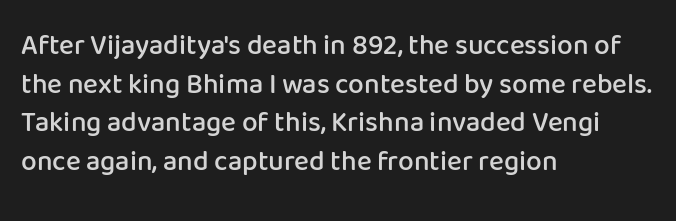
Q: Is the text bold? A: Semi-bold.
Q: Is the text italic (slanted)? A: No, it is upright.
Q: Is the typeface a serif or a sans-serif typeface? A: Sans-serif.
Q: Is the text underlined? A: No.
Q: How is the paragraph aligned? A: Left-aligned.
Q: Is the spacing between letters normal or unusually wide? A: Normal.
Q: Is the spacing between lines tight, normal or loose? A: Normal.
Q: Width (condensed, normal, or wide)? A: Normal.
Q: Stroke contrast? A: Low.
Q: x-height? A: Medium.
Q: Monospaced? A: No.
